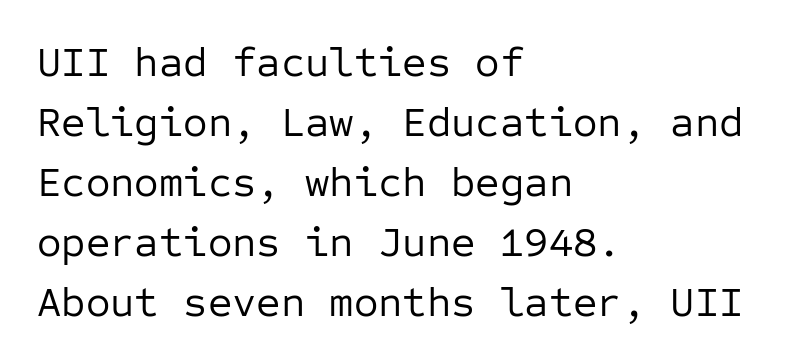
{"serif": "no", "italic": "no", "bold": "no", "weight": "regular", "width": "normal", "stroke_contrast": "low", "x_height": "medium", "monospaced": "yes", "underline": "no", "align": "left", "line_spacing": "normal", "line_spacing_ratio": 1.43, "letter_spacing": "normal", "letter_spacing_em": 0.0, "glyph_px": 42}
